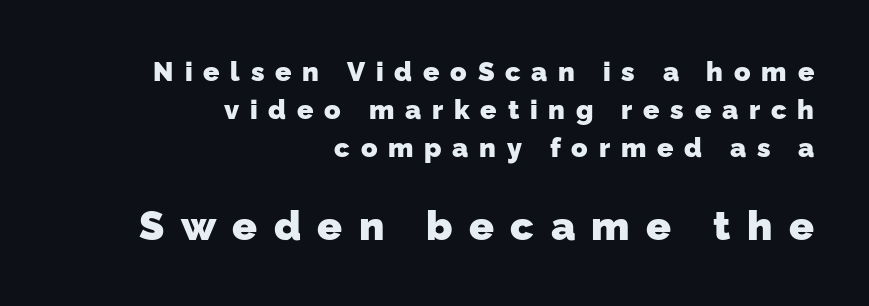
{"serif": "no", "bold": "yes", "weight": "heavy", "width": "normal", "stroke_contrast": "low", "x_height": "medium", "monospaced": "no", "underline": "no", "align": "right", "line_spacing": "normal", "line_spacing_ratio": 1.4, "letter_spacing": "wide", "letter_spacing_em": 0.4, "larger_block": "second", "size_ratio": 1.52, "glyph_px": 41}
